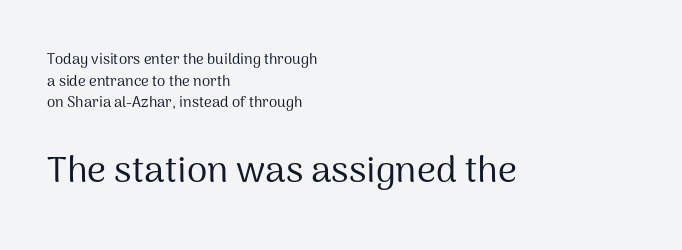
The second block has been scaled up relative to the first. Which margin do the lines hug? The left one — the right edge is uneven. The font sits on the lighter half of the weight spectrum, regular included. There is no visible air inserted between adjacent glyphs.
